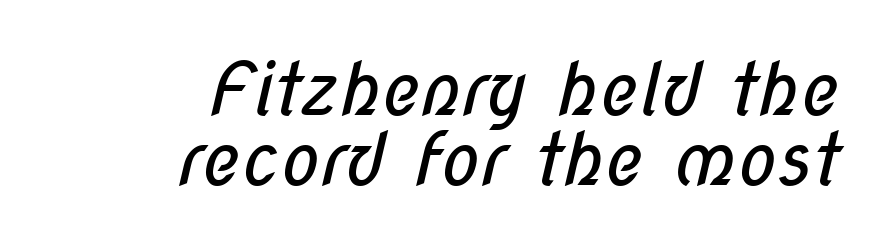
Q: Is the text bold? A: No.
Q: Is the typeface a serif or a sans-serif typeface? A: Sans-serif.
Q: Is the text underlined? A: No.
Q: How is the paragraph aligned? A: Right-aligned.
Q: Is the spacing between letters normal or unusually wide? A: Normal.
Q: Is the spacing between lines tight, normal or loose? A: Tight.
Q: Width (condensed, normal, or wide)? A: Condensed.
Q: Stroke contrast? A: Low.
Q: x-height? A: Medium.
Q: Monospaced? A: No.
